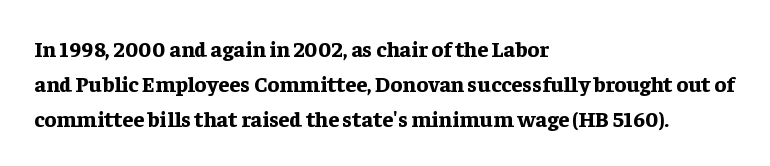
{"italic": "no", "bold": "yes", "underline": "no", "align": "left", "line_spacing": "normal", "line_spacing_ratio": 1.58, "letter_spacing": "normal", "letter_spacing_em": 0.0, "glyph_px": 22}
